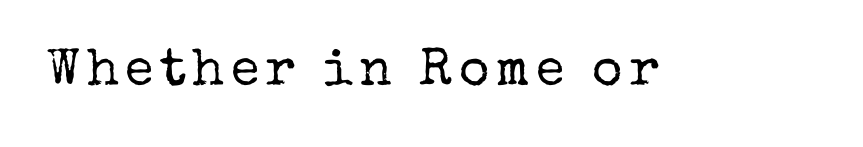
The image shows 52 px regular-weight serif type, upright; set not underlined; low stroke contrast and a medium x-height.
